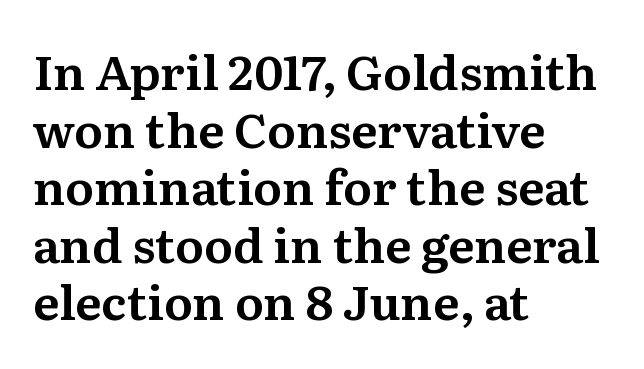
{"serif": "yes", "italic": "no", "width": "normal", "stroke_contrast": "medium", "x_height": "medium", "monospaced": "no", "underline": "no", "align": "left", "line_spacing_ratio": 1.2, "letter_spacing": "normal", "letter_spacing_em": 0.0, "glyph_px": 48}
